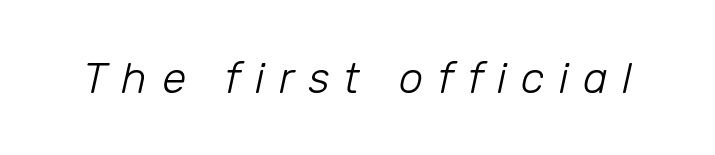
Q: Is the text bold? A: No.
Q: Is the text italic (slanted)? A: Yes, it leans right by about 12 degrees.
Q: Is the text underlined? A: No.
Q: Is the spacing between letters normal or unusually wide? A: Unusually wide.
Q: Width (condensed, normal, or wide)? A: Normal.
Q: Stroke contrast? A: Low.
Q: x-height? A: Medium.
Q: Monospaced? A: No.
